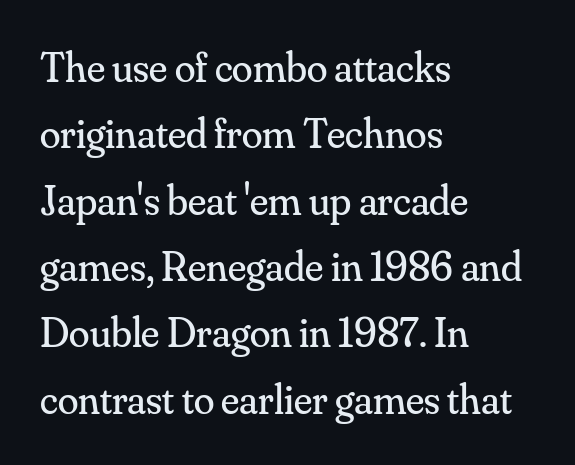
Q: Is the text bold? A: No.
Q: Is the text italic (slanted)? A: No, it is upright.
Q: Is the typeface a serif or a sans-serif typeface? A: Serif.
Q: Is the text underlined? A: No.
Q: How is the paragraph aligned? A: Left-aligned.
Q: Is the spacing between letters normal or unusually wide? A: Normal.
Q: Is the spacing between lines tight, normal or loose? A: Normal.
Q: Width (condensed, normal, or wide)? A: Normal.
Q: Stroke contrast? A: Medium.
Q: x-height? A: Small.
Q: Monospaced? A: No.
